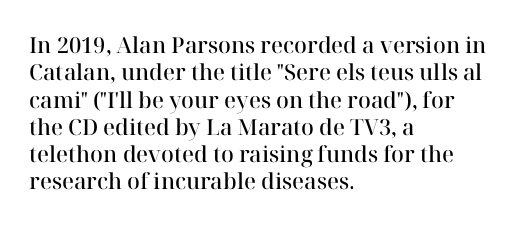
Q: Is the text bold? A: Semi-bold.
Q: Is the text italic (slanted)? A: No, it is upright.
Q: Is the text underlined? A: No.
Q: How is the paragraph aligned? A: Left-aligned.
Q: Is the spacing between letters normal or unusually wide? A: Normal.
